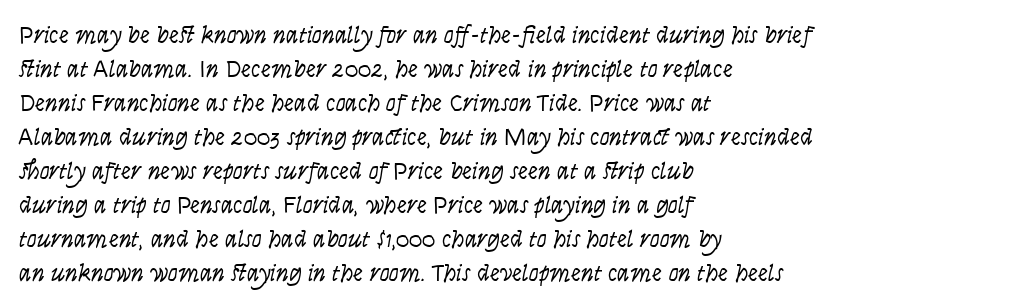
Q: Is the text bold? A: No.
Q: Is the text italic (slanted)? A: Yes.
Q: Is the text underlined? A: No.
Q: How is the paragraph aligned? A: Left-aligned.
Q: Is the spacing between letters normal or unusually wide? A: Normal.
Q: Is the spacing between lines tight, normal or loose? A: Normal.
